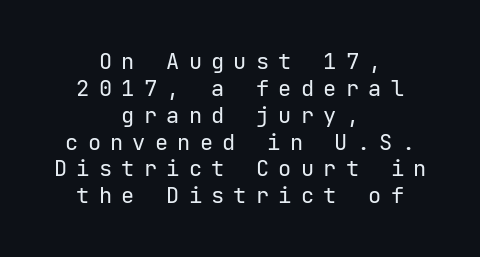
{"italic": "no", "bold": "no", "underline": "no", "align": "center", "line_spacing_ratio": 1.22, "letter_spacing": "wide", "letter_spacing_em": 0.42, "glyph_px": 22}
